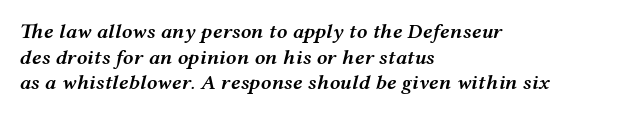
Students, this is semibold: more ink than regular, less than bold. Descenders hang freely into open space. The letters sit at their default tracking, neither squeezed nor spread. Rendered with sloped, italic letterforms. Reading down the block, your eye returns to a fixed left position each line.
